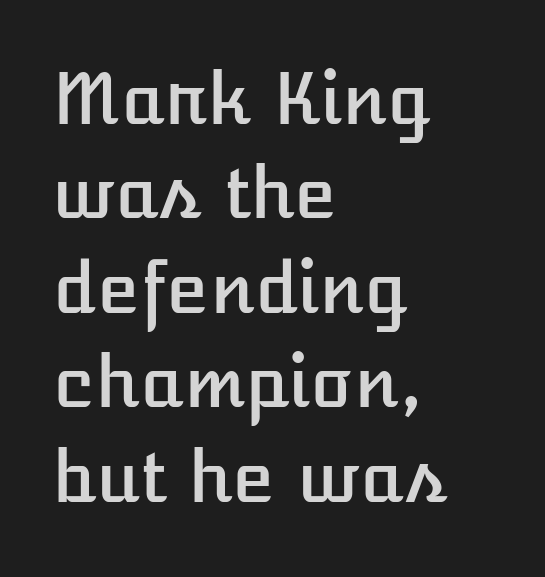
The image shows 70 px text type, upright; set left-aligned, normal line spacing (1.35x), normal letter spacing, not underlined; low stroke contrast and a medium x-height.
